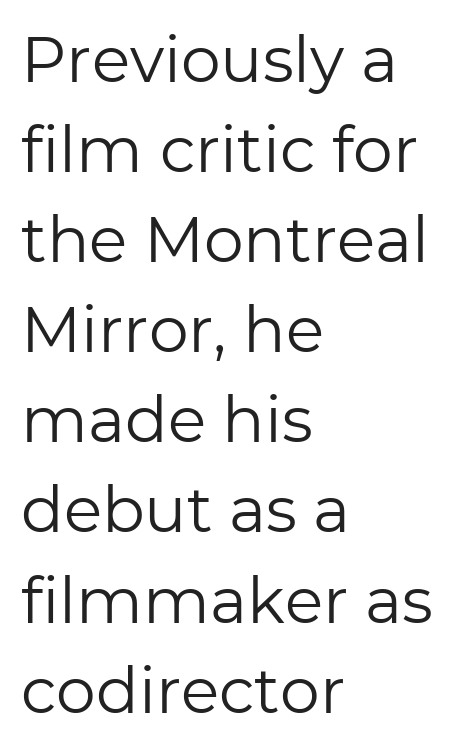
Q: Is the text bold? A: No.
Q: Is the text italic (slanted)? A: No, it is upright.
Q: Is the typeface a serif or a sans-serif typeface? A: Sans-serif.
Q: Is the text underlined? A: No.
Q: How is the paragraph aligned? A: Left-aligned.
Q: Is the spacing between letters normal or unusually wide? A: Normal.
Q: Is the spacing between lines tight, normal or loose? A: Normal.
Q: Width (condensed, normal, or wide)? A: Normal.
Q: Stroke contrast? A: Low.
Q: x-height? A: Medium.
Q: Monospaced? A: No.
